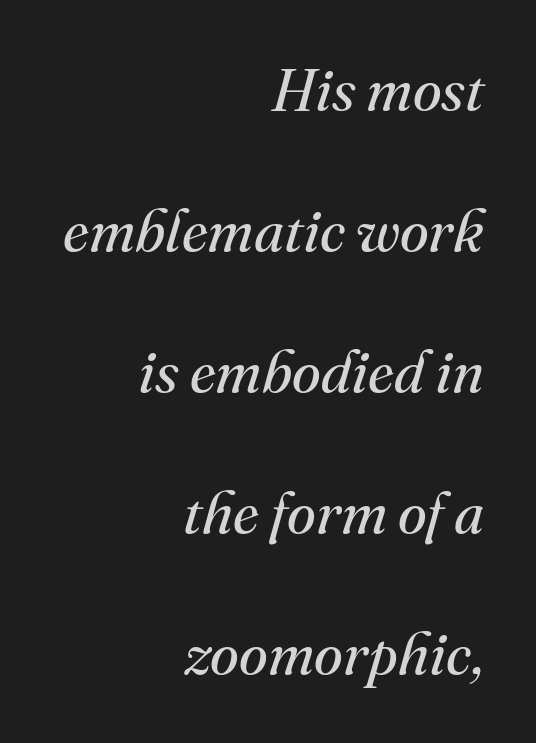
No chunkiness to these letters — they're not bold. Is this a sans? No — the strokes have serifs. Honestly, the rows look like they've been pulled way apart. A bare baseline throughout the passage.
